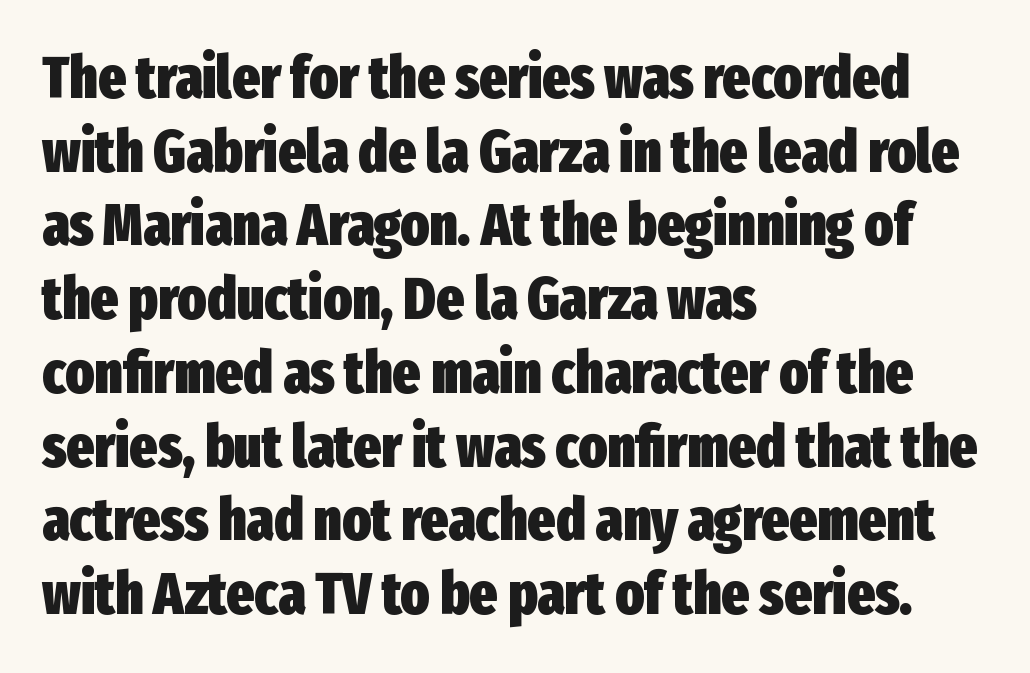
The block of text has a typical density, with ordinary space between rows. Reading down the block, your eye returns to a fixed left position each line. Compared with an ordinary text face, these strokes are far heavier — a full bold. When letters stand straight like this, we call the style roman or upright. This rendering employs a face without finishing strokes, i.e., a sans-serif.
